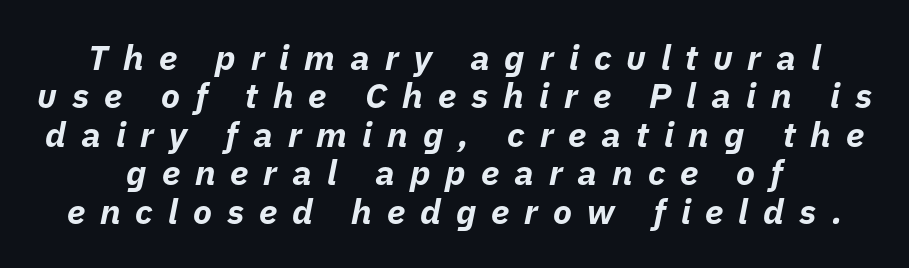
Q: Is the text bold? A: Yes.
Q: Is the text italic (slanted)? A: Yes, it leans right by about 11 degrees.
Q: Is the text underlined? A: No.
Q: Is the spacing between letters normal or unusually wide? A: Unusually wide.
Q: Is the spacing between lines tight, normal or loose? A: Tight.
Q: Width (condensed, normal, or wide)? A: Normal.
Q: Stroke contrast? A: Low.
Q: x-height? A: Medium.
Q: Monospaced? A: No.
